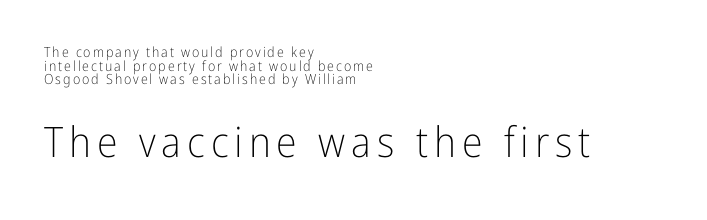
{"serif": "no", "italic": "no", "bold": "no", "weight": "light", "width": "condensed", "stroke_contrast": "low", "x_height": "medium", "monospaced": "no", "underline": "no", "align": "left", "line_spacing": "tight", "line_spacing_ratio": 0.97, "larger_block": "second", "size_ratio": 3.0, "glyph_px": 42}
